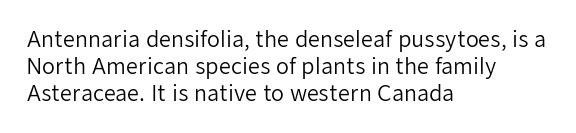
Q: Is the text bold? A: No.
Q: Is the text italic (slanted)? A: No, it is upright.
Q: Is the text underlined? A: No.
Q: How is the paragraph aligned? A: Left-aligned.
Q: Is the spacing between letters normal or unusually wide? A: Normal.
Q: Is the spacing between lines tight, normal or loose? A: Normal.
